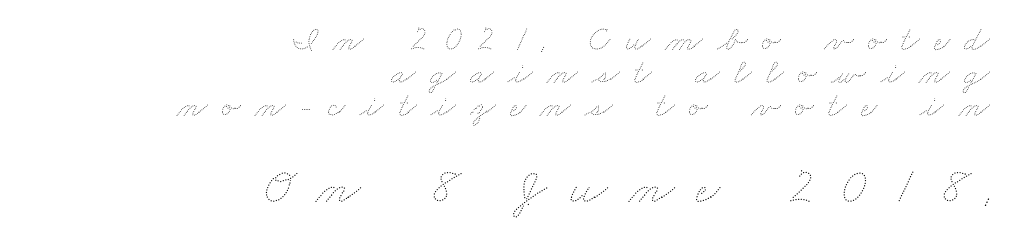
Spacing between characters has been opened up far beyond the box default. The vertical gap from one line to the next is small. Is this a heavy cut? Hardly; it is regular or lighter. Character widths vary here, with narrow letters taking less room than wide ones. Which chunk is bigger? The second one — the bottom block dwarfs the top.
